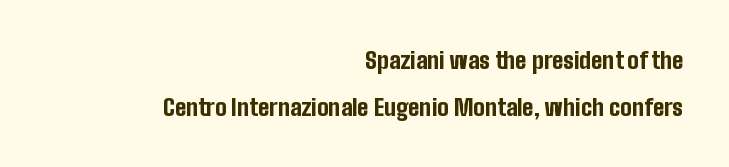
Q: Is the text bold? A: Yes.
Q: Is the text italic (slanted)? A: No, it is upright.
Q: Is the text underlined? A: No.
Q: How is the paragraph aligned? A: Right-aligned.
Q: Is the spacing between letters normal or unusually wide? A: Normal.
Q: Is the spacing between lines tight, normal or loose? A: Loose.
